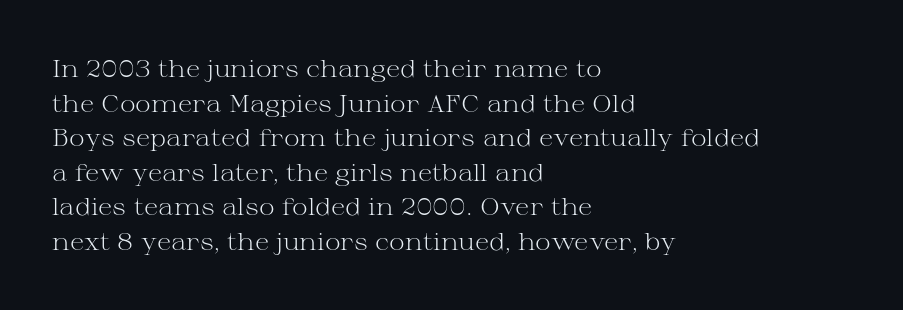
Q: Is the text bold? A: No.
Q: Is the text italic (slanted)? A: No, it is upright.
Q: Is the text underlined? A: No.
Q: How is the paragraph aligned? A: Left-aligned.
Q: Is the spacing between letters normal or unusually wide? A: Normal.
Q: Is the spacing between lines tight, normal or loose? A: Normal.
